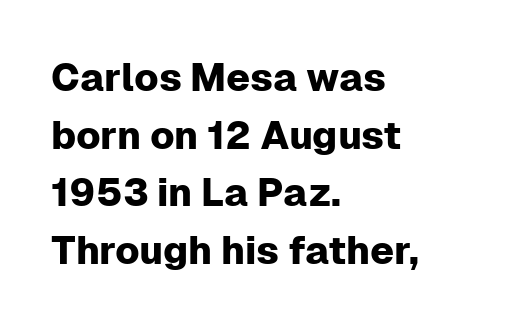
{"serif": "no", "italic": "no", "width": "normal", "stroke_contrast": "low", "x_height": "medium", "monospaced": "no", "underline": "no", "align": "left", "line_spacing": "normal", "line_spacing_ratio": 1.48, "letter_spacing": "normal", "letter_spacing_em": 0.0, "glyph_px": 39}
